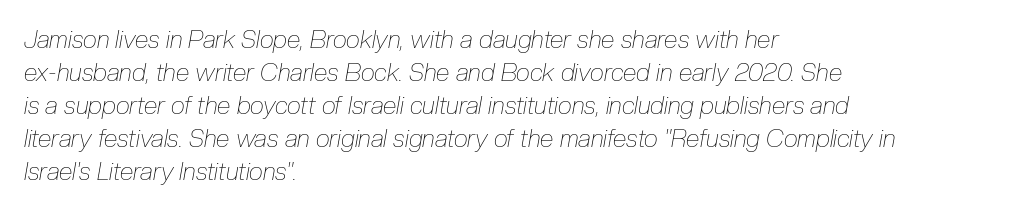
The letterforms sit shoulder to shoulder at normal distance. The specimen reads as italic at a glance. Is this a heavy cut? Hardly; it is regular or lighter. No word sits above an underline. Whoever set this chose a conventional vertical rhythm.
